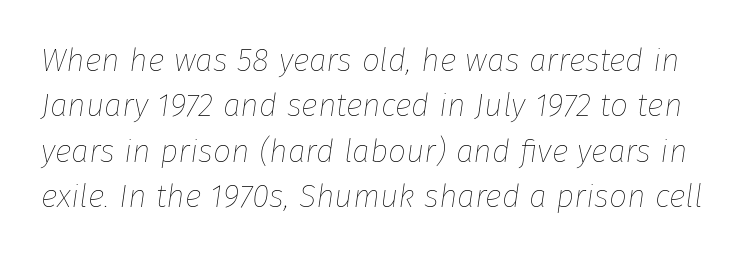
Is there much room between lines? A standard amount, neither cramped nor airy. Observe the lean: these are italic letterforms. Clear beneath every line of the passage. Proportional: the letters do not fall into vertical columns.
